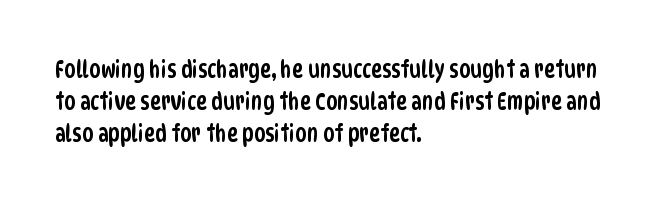
{"underline": "no", "align": "left", "line_spacing": "normal", "line_spacing_ratio": 1.39, "letter_spacing": "normal", "letter_spacing_em": 0.0, "glyph_px": 23}
